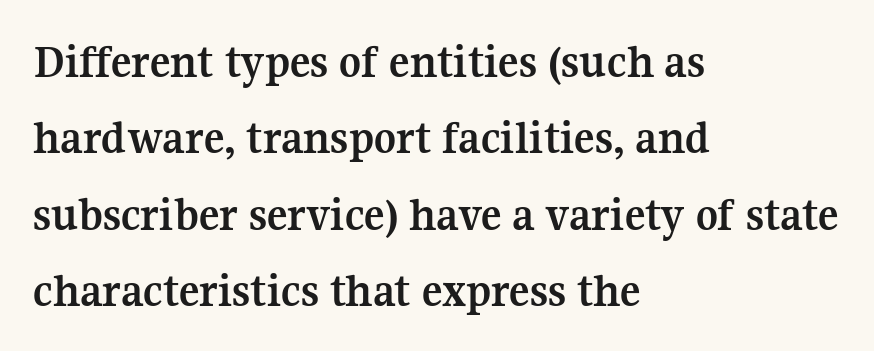
{"serif": "yes", "italic": "no", "bold": "yes", "weight": "semibold", "width": "normal", "stroke_contrast": "medium", "x_height": "medium", "monospaced": "no", "underline": "no", "align": "left", "line_spacing": "normal", "line_spacing_ratio": 1.59, "letter_spacing": "normal", "letter_spacing_em": 0.0, "glyph_px": 48}
